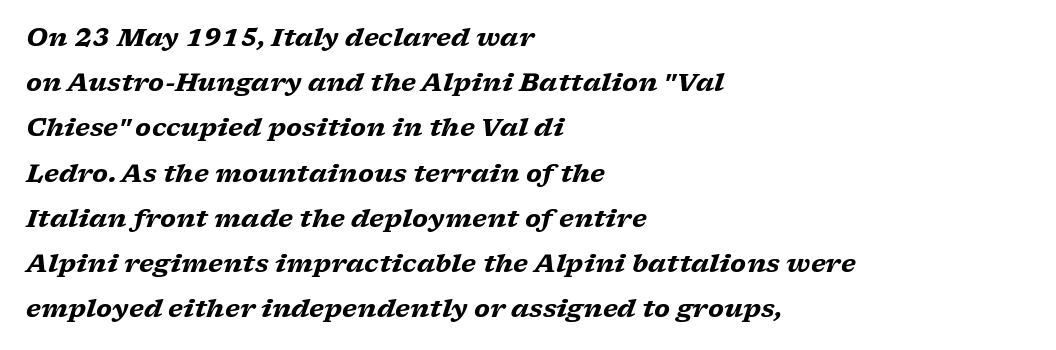
Unmarked baselines from the first word to the last. The axis of the letterforms is tilted away from vertical. Is the letter spacing exaggerated? No — it looks like the ordinary default. A student would call this left alignment; a typographer would say flush left, rag right. The strokes are fattened all the way to bold.
